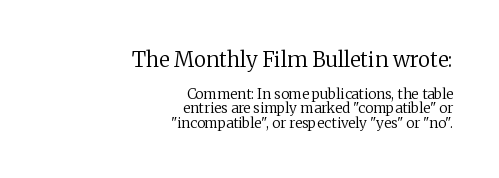
The image shows 21 px text type, upright; set right-aligned, tight line spacing (1.04x), normal letter spacing, not underlined; the first (top) block is 1.5x larger.
